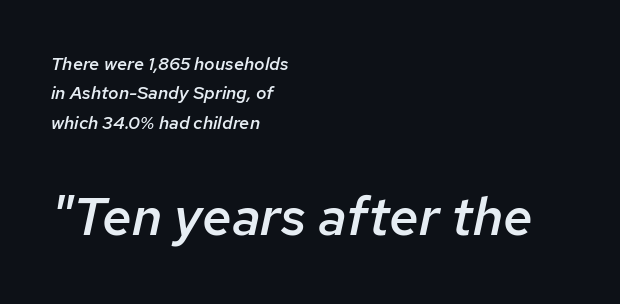
The passage shown begins with its smaller block and ends with its larger one. Tracking here is standard; glyphs follow each other at the usual distance. This rendering features lettering with no underline. These lines stack with their left ends in a neat column.
